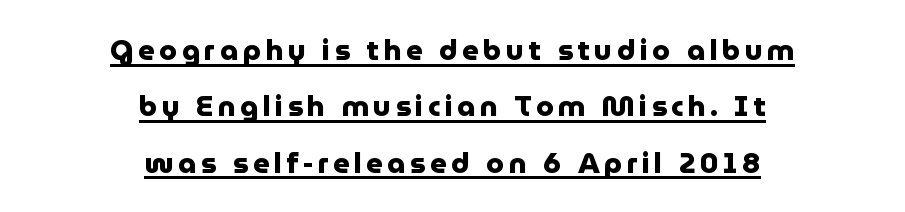
The typesetter has applied underlining to the passage shown. These lines were composed using upright roman letters. A typesetter would label this face a sans. Spacing verdict: proportional, widths tailored to each character. Successive baselines arrive slowly, with a big drop between each.
